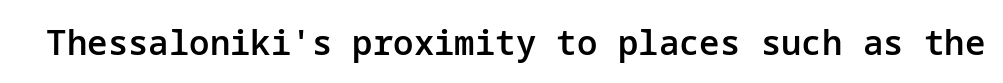
The image shows 34 px semibold sans-serif type, upright; set normal letter spacing, not underlined; low stroke contrast and a medium x-height.
